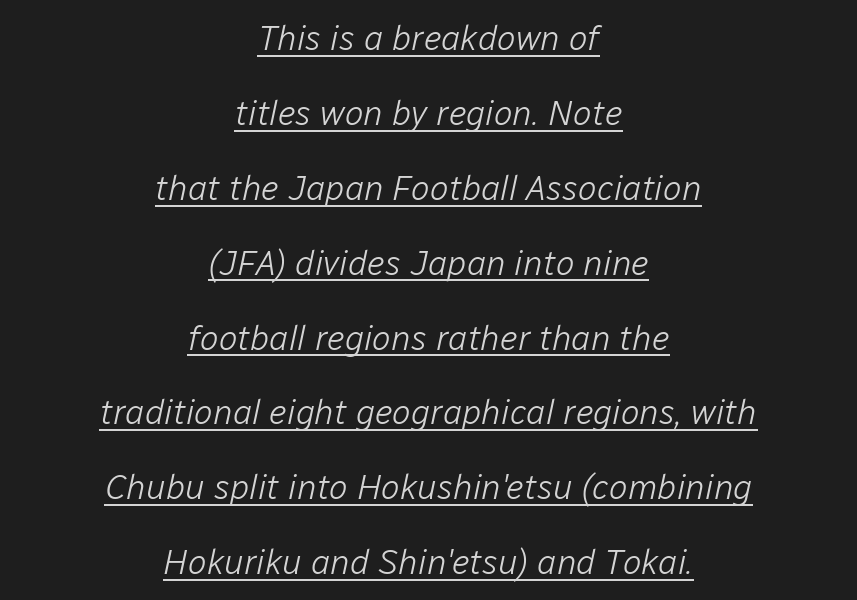
Q: Is the text bold? A: No.
Q: Is the text italic (slanted)? A: Yes, it leans right by about 12 degrees.
Q: Is the text underlined? A: Yes.
Q: How is the paragraph aligned? A: Centered.
Q: Is the spacing between letters normal or unusually wide? A: Normal.
Q: Is the spacing between lines tight, normal or loose? A: Loose.
Q: Width (condensed, normal, or wide)? A: Normal.
Q: Stroke contrast? A: Low.
Q: x-height? A: Medium.
Q: Monospaced? A: No.
